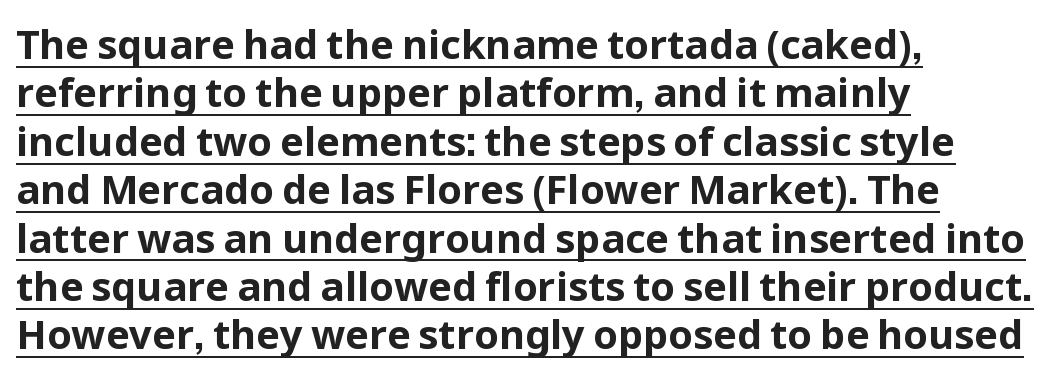
The specimen reads as upright at a glance. Every word sits above its own underline. Is this a sans? Yes — the strokes have no serifs. Standard letterfit; no display-style spreading of the glyphs. A typesetter would call this proportional, since set widths differ per character.
